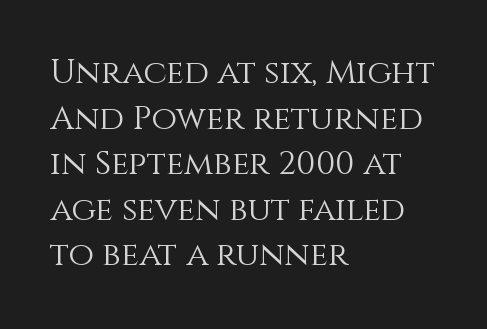
Q: Is the text bold? A: No.
Q: Is the text italic (slanted)? A: No, it is upright.
Q: Is the text underlined? A: No.
Q: How is the paragraph aligned? A: Left-aligned.
Q: Is the spacing between letters normal or unusually wide? A: Normal.
Q: Is the spacing between lines tight, normal or loose? A: Normal.
Q: Width (condensed, normal, or wide)? A: Normal.
Q: x-height? A: Large.
Q: Monospaced? A: No.
